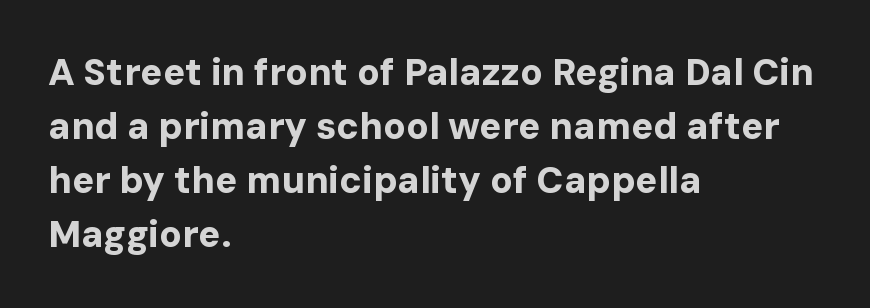
Horizontally, the lines are justified to the leading edge only. Descender tails drop into unmarked territory. Tall strokes in this sample are plumb rather than angled. Proportional: the letters do not fall into vertical columns. The leading is moderate, giving the passage an even texture.
